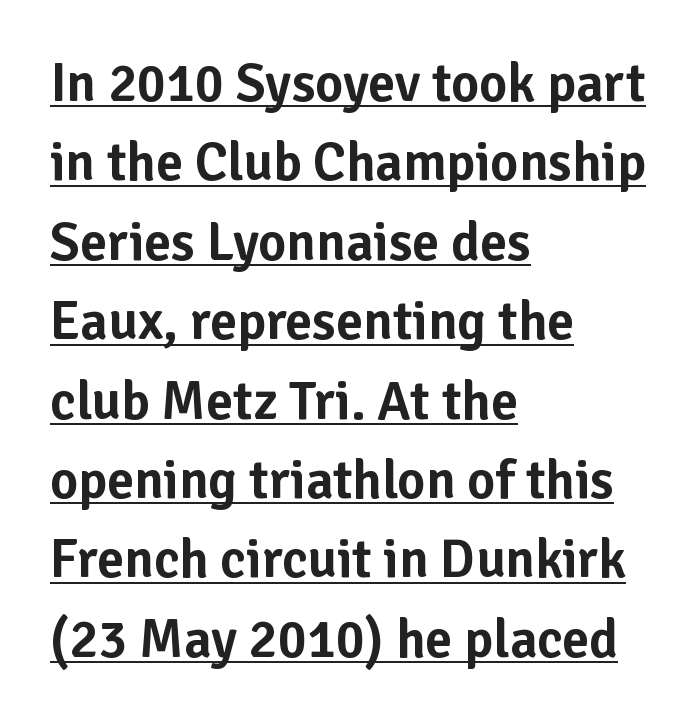
Each new line begins a customary step beneath the previous one. Style check: upright. If you drew a ruler down the left edge, every line would touch it. Between one letter and the next there's only the usual sliver of space. Descenders here cross a horizontal rule under the line. Here the designer chose a conventional face with non-uniform glyph widths.
